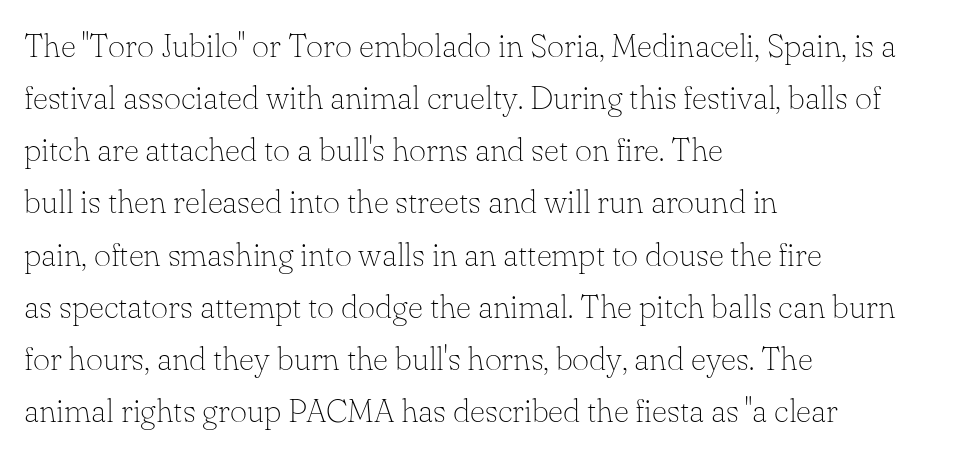
{"serif": "yes", "italic": "no", "bold": "no", "weight": "thin", "width": "normal", "stroke_contrast": "low", "x_height": "small", "monospaced": "no", "underline": "no", "align": "left", "line_spacing": "normal", "line_spacing_ratio": 1.58, "letter_spacing": "normal", "letter_spacing_em": 0.0, "glyph_px": 33}
